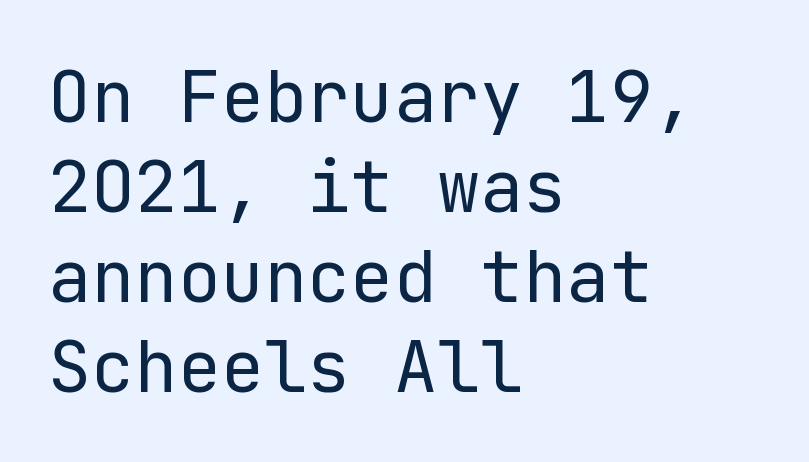
Q: Is the text bold? A: No.
Q: Is the text italic (slanted)? A: No, it is upright.
Q: Is the typeface a serif or a sans-serif typeface? A: Sans-serif.
Q: Is the text underlined? A: No.
Q: How is the paragraph aligned? A: Left-aligned.
Q: Is the spacing between letters normal or unusually wide? A: Normal.
Q: Is the spacing between lines tight, normal or loose? A: Normal.
Q: Width (condensed, normal, or wide)? A: Normal.
Q: Stroke contrast? A: Low.
Q: x-height? A: Medium.
